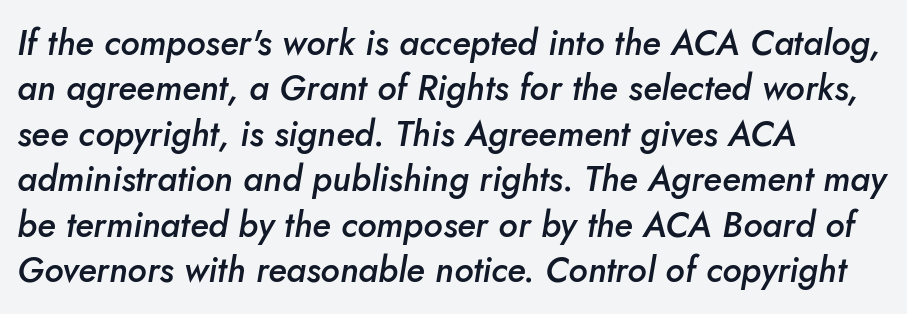
Lines of text with bare space underneath. Leading: standard. What stands out about the letter spacing? Nothing — it is the standard amount. Does the lettering tilt? It does — this is italic. Spacing verdict: proportional, widths tailored to each character.
